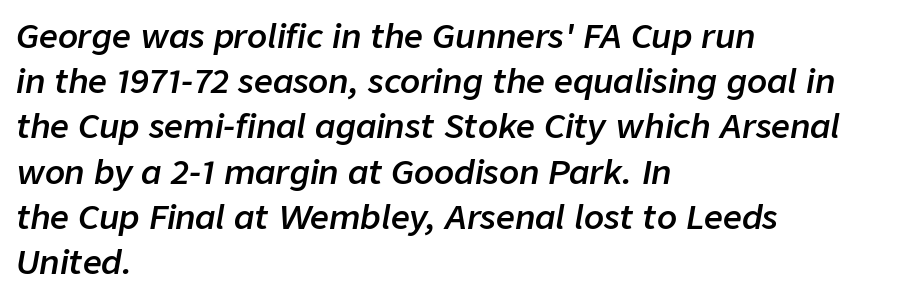
The image shows 33 px semibold type, italic (leaning right); set left-aligned, normal line spacing (1.37x), normal letter spacing, not underlined; low stroke contrast and a medium x-height.
